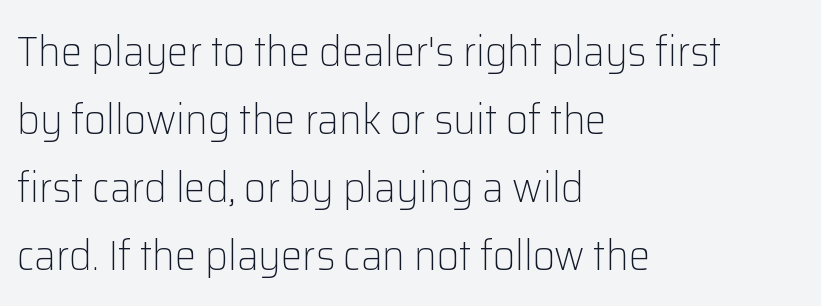
Q: Is the text bold? A: No.
Q: Is the text italic (slanted)? A: No, it is upright.
Q: Is the typeface a serif or a sans-serif typeface? A: Sans-serif.
Q: Is the text underlined? A: No.
Q: How is the paragraph aligned? A: Left-aligned.
Q: Is the spacing between letters normal or unusually wide? A: Normal.
Q: Is the spacing between lines tight, normal or loose? A: Normal.
Q: Width (condensed, normal, or wide)? A: Normal.
Q: Stroke contrast? A: Low.
Q: x-height? A: Medium.
Q: Monospaced? A: No.
